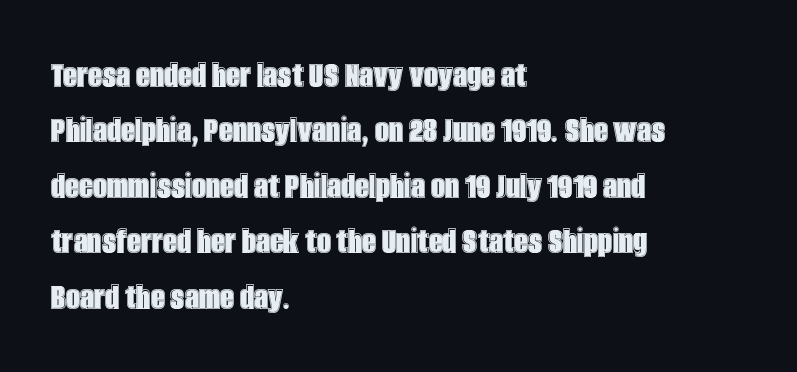
The lines in this sample share a left origin and differ only in where they stop. The font's upright variant was chosen for this text. Varying glyph widths throughout — classic text-font behaviour. Any mark beneath the type? The region is blank. Observe the ordinary spacing: letters are neighbours, not strangers.
